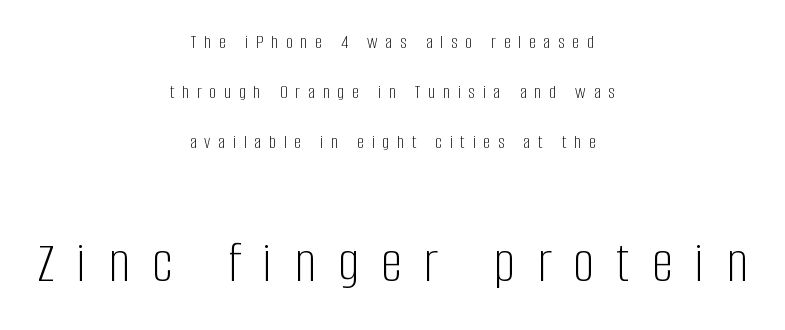
{"serif": "no", "italic": "no", "bold": "no", "weight": "light", "width": "condensed", "stroke_contrast": "low", "x_height": "large", "monospaced": "no", "underline": "no", "align": "center", "line_spacing": "loose", "line_spacing_ratio": 2.5, "letter_spacing": "wide", "letter_spacing_em": 0.38, "larger_block": "second", "size_ratio": 2.95, "glyph_px": 59}
